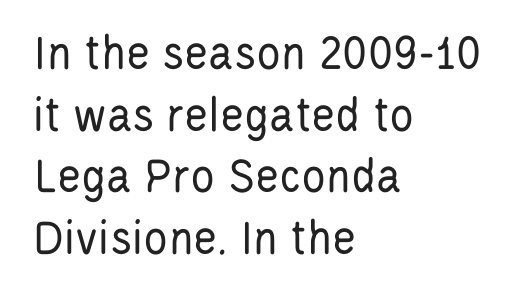
Q: Is the text bold? A: No.
Q: Is the text italic (slanted)? A: No, it is upright.
Q: Is the typeface a serif or a sans-serif typeface? A: Sans-serif.
Q: Is the text underlined? A: No.
Q: How is the paragraph aligned? A: Left-aligned.
Q: Is the spacing between letters normal or unusually wide? A: Normal.
Q: Width (condensed, normal, or wide)? A: Condensed.
Q: Stroke contrast? A: Low.
Q: x-height? A: Large.
Q: Monospaced? A: No.
